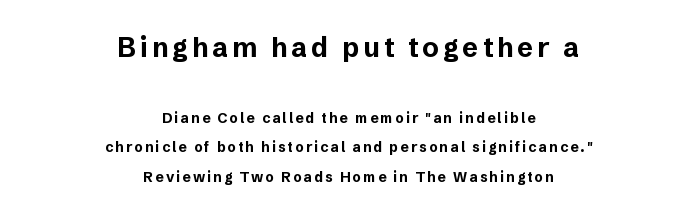
Q: Is the text bold? A: Yes.
Q: Is the text italic (slanted)? A: No, it is upright.
Q: Is the text underlined? A: No.
Q: How is the paragraph aligned? A: Centered.
Q: Is the spacing between lines tight, normal or loose? A: Loose.
Q: Which block of text is set in a larger size, the first (top) or the second (bottom)? A: The first (top) one.
